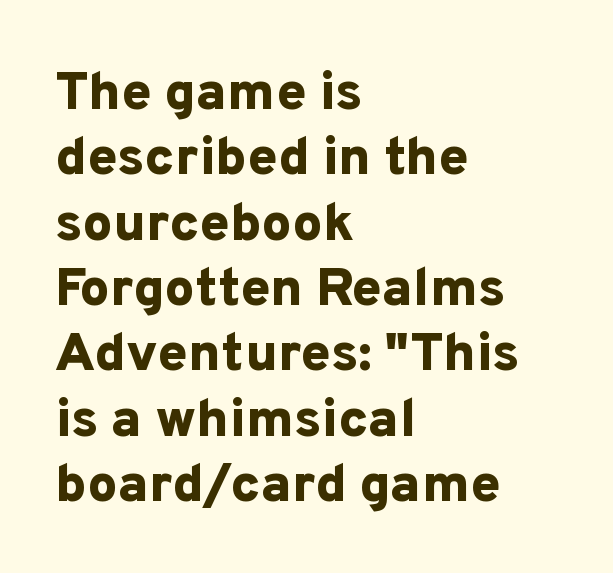
{"serif": "no", "italic": "no", "bold": "yes", "weight": "bold", "width": "normal", "stroke_contrast": "low", "x_height": "medium", "monospaced": "no", "underline": "no", "align": "left", "line_spacing_ratio": 1.21, "letter_spacing": "normal", "letter_spacing_em": 0.0, "glyph_px": 54}
